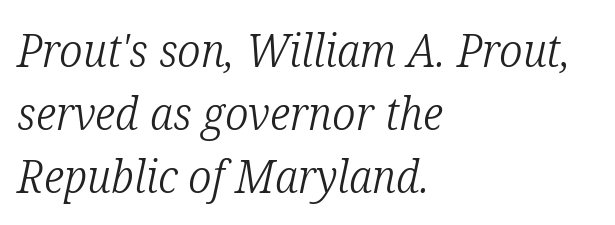
Notice how the stems are inclined rather than vertical — that's the hallmark of italics. This is not heavy type; no bold has been used. Is the block centered? No — it sits flush against the left margin. Old-style or modern, the face here clearly has serifs. Each word holds together tightly as a unit, with standard inter-letter gaps. The face used here is proportionally spaced, like ordinary book or web type.
